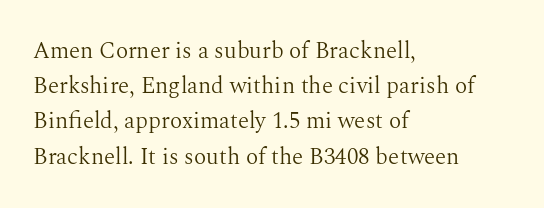
The image shows 23 px text type, upright; set left-aligned, normal line spacing (1.53x), normal letter spacing, not underlined.
